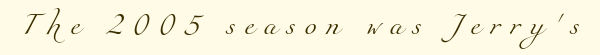
Rule under the text: the space is simply empty. The letters are spread apart with noticeably loose tracking. Each stroke keeps to a modest, everyday thickness or less.
